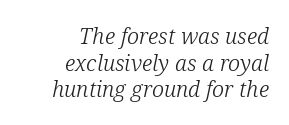
The passage shown is not underscored anywhere. If you drew a line through each stem, it would be angled. The lines in this sample share a right terminus and differ only in where they begin. The passage shown is not bold in any degree.
